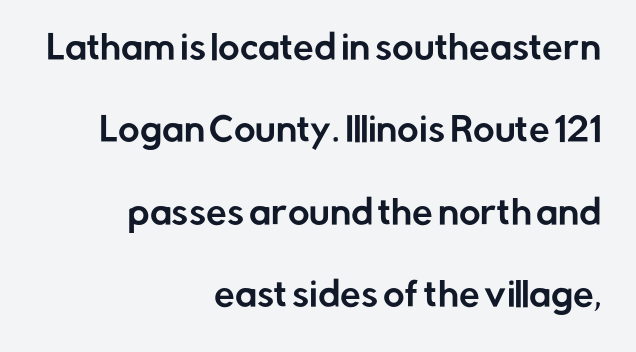
{"serif": "no", "italic": "no", "width": "normal", "stroke_contrast": "low", "x_height": "medium", "monospaced": "no", "underline": "no", "align": "right", "line_spacing": "loose", "line_spacing_ratio": 2.5, "letter_spacing": "normal", "letter_spacing_em": 0.0, "glyph_px": 33}
